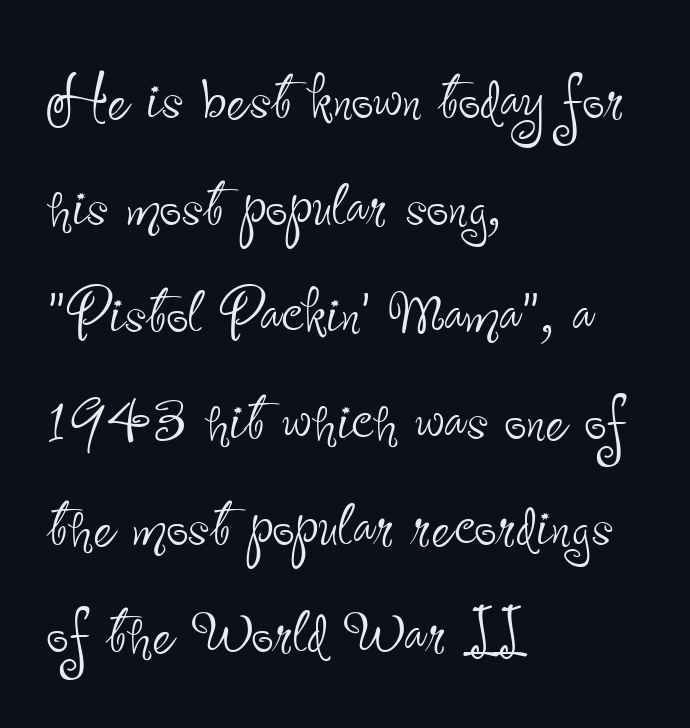
The cut favours lightness, reaching ordinary text weight at its darkest. Varying glyph widths throughout — classic text-font behaviour. Grotesque or geometric, the face here clearly has no serifs.
